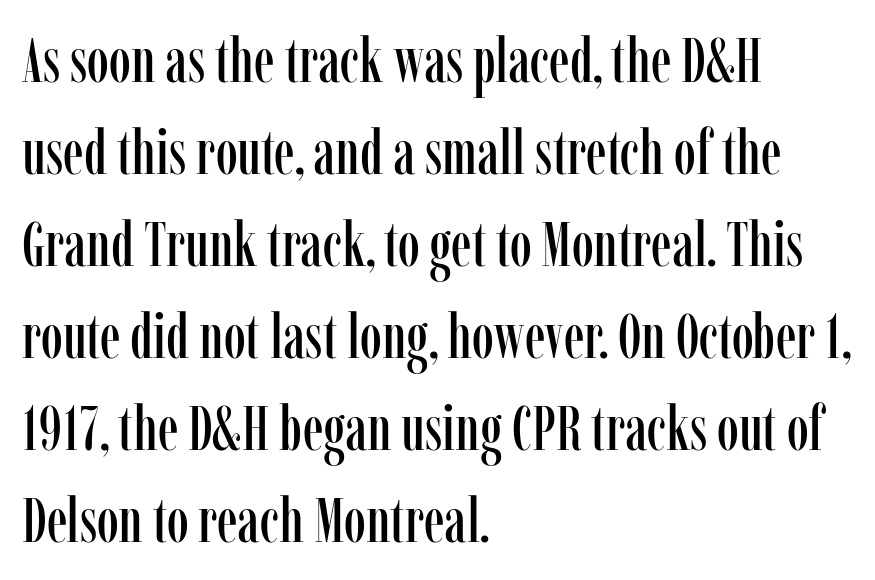
{"serif": "yes", "italic": "no", "width": "condensed", "stroke_contrast": "low", "x_height": "medium", "monospaced": "no", "underline": "no", "align": "left", "line_spacing": "normal", "line_spacing_ratio": 1.46, "letter_spacing": "normal", "letter_spacing_em": 0.0, "glyph_px": 63}
